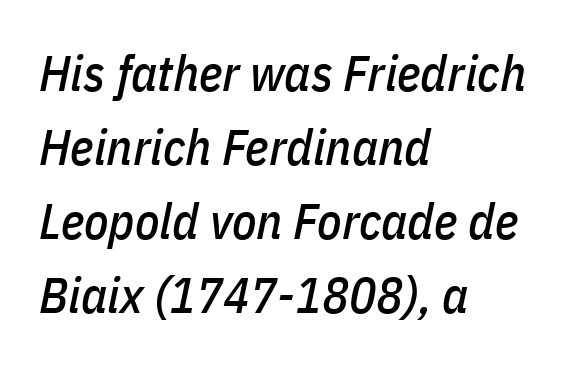
{"italic": "yes", "lean": "right", "slant_degrees": 11, "width": "condensed", "stroke_contrast": "low", "x_height": "medium", "monospaced": "no", "underline": "no", "align": "left", "line_spacing": "normal", "line_spacing_ratio": 1.48, "letter_spacing": "normal", "letter_spacing_em": 0.0, "glyph_px": 50}
